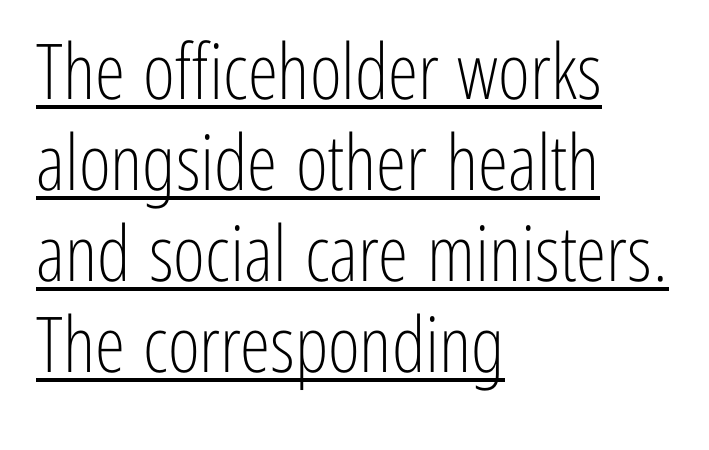
Q: Is the text bold? A: No.
Q: Is the text italic (slanted)? A: No, it is upright.
Q: Is the typeface a serif or a sans-serif typeface? A: Sans-serif.
Q: Is the text underlined? A: Yes.
Q: How is the paragraph aligned? A: Left-aligned.
Q: Is the spacing between letters normal or unusually wide? A: Normal.
Q: Width (condensed, normal, or wide)? A: Condensed.
Q: Stroke contrast? A: Low.
Q: x-height? A: Medium.
Q: Monospaced? A: No.
